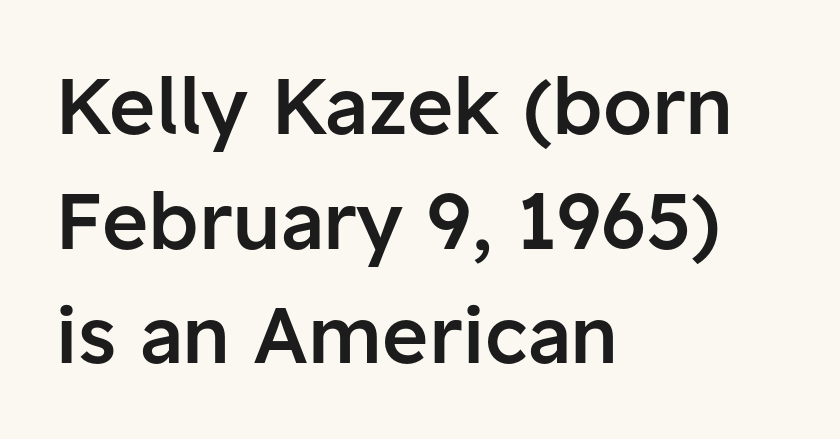
{"serif": "no", "italic": "no", "bold": "semi", "weight": "semibold", "width": "normal", "stroke_contrast": "low", "x_height": "medium", "monospaced": "no", "underline": "no", "align": "left", "line_spacing": "normal", "line_spacing_ratio": 1.45, "letter_spacing": "normal", "letter_spacing_em": 0.0, "glyph_px": 79}
